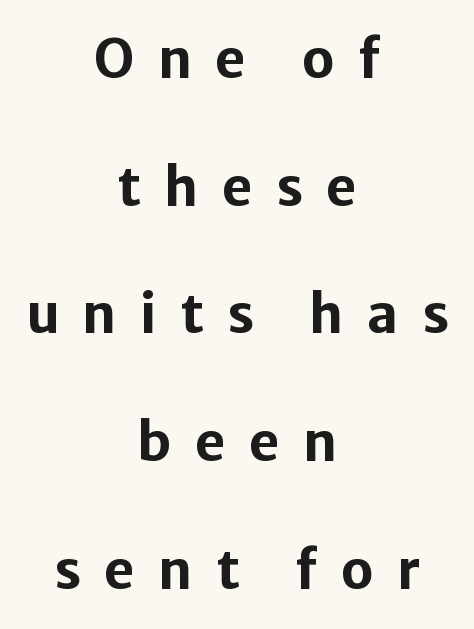
Q: Is the text bold? A: Yes.
Q: Is the text italic (slanted)? A: No, it is upright.
Q: Is the typeface a serif or a sans-serif typeface? A: Sans-serif.
Q: Is the text underlined? A: No.
Q: How is the paragraph aligned? A: Centered.
Q: Is the spacing between letters normal or unusually wide? A: Unusually wide.
Q: Is the spacing between lines tight, normal or loose? A: Loose.
Q: Width (condensed, normal, or wide)? A: Normal.
Q: Stroke contrast? A: Low.
Q: x-height? A: Medium.
Q: Monospaced? A: No.
